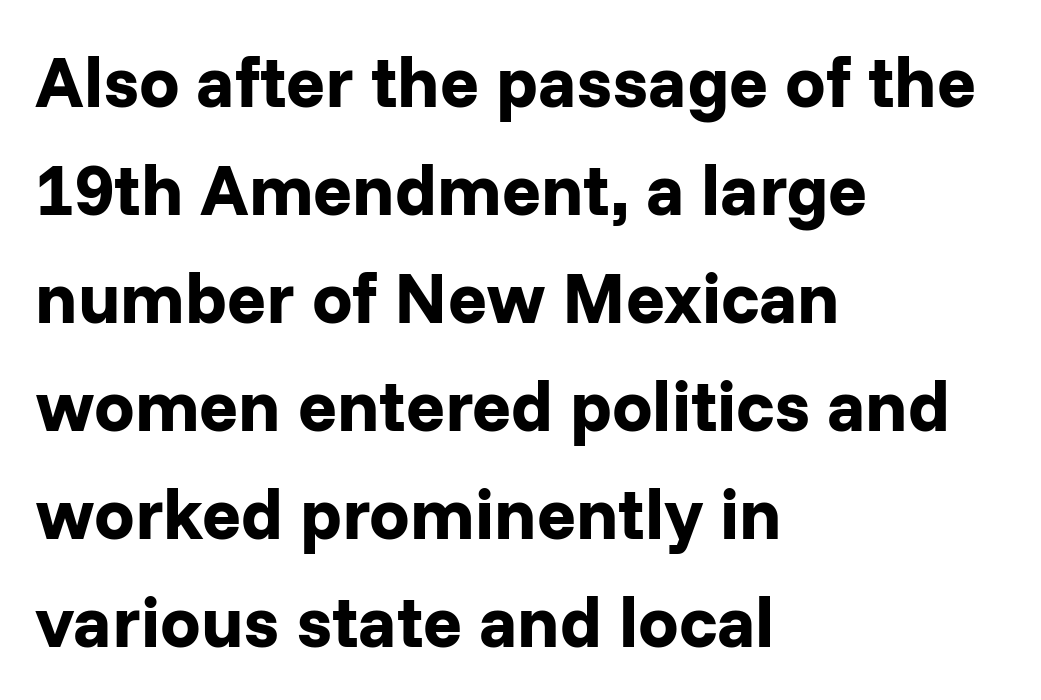
The image shows 72 px bold sans-serif type, upright; set left-aligned, normal line spacing (1.5x), normal letter spacing, not underlined; low stroke contrast and a medium x-height.
